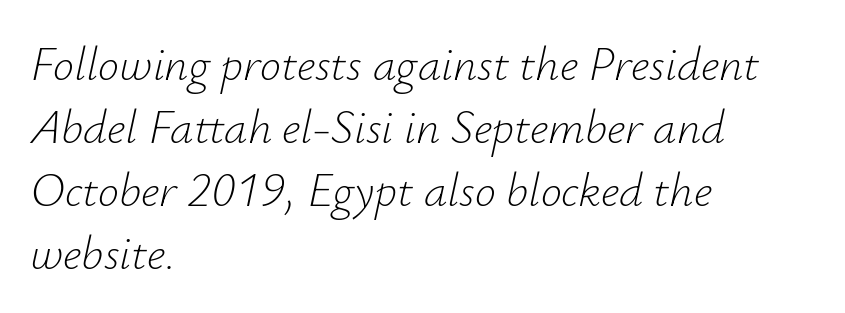
The passage shown is not bold in any degree. The passage shown is typed in a proportional face where columns would drift. Anything drawn beneath the words? Only blank space. Spacing between characters is what you'd get straight out of the box.
